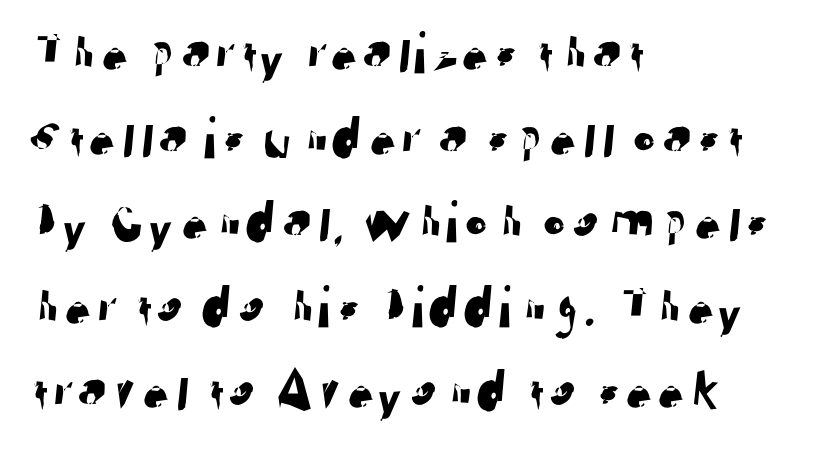
The image shows 60 px sans-serif type; set left-aligned, normal line spacing (1.41x), normal letter spacing, not underlined; low stroke contrast and a medium x-height.
